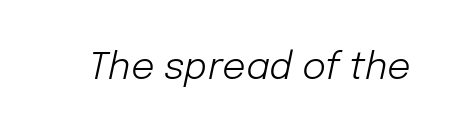
The image shows 37 px light type, italic (leaning right); set normal letter spacing, not underlined; low stroke contrast and a medium x-height.
